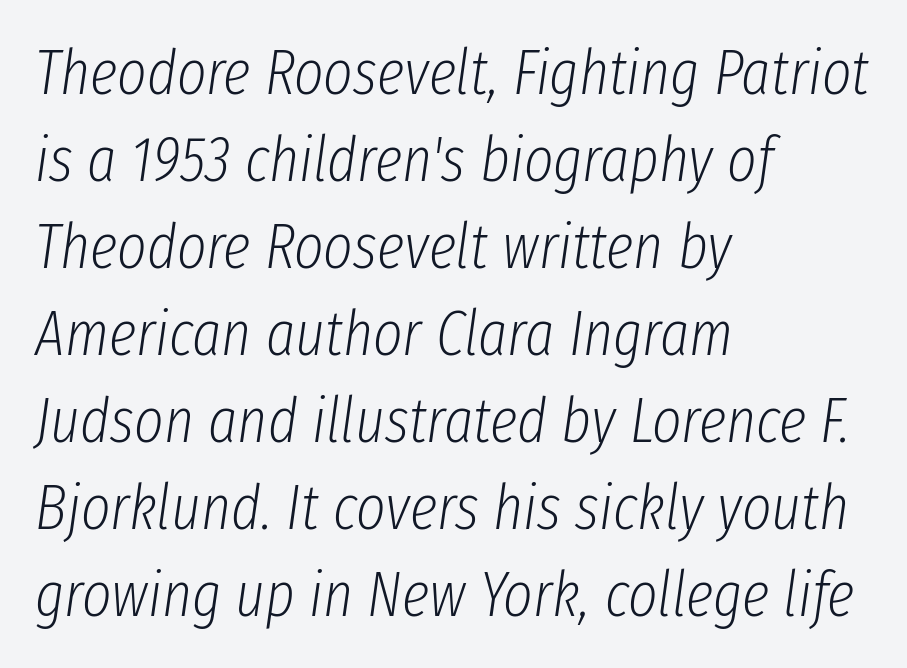
{"italic": "yes", "lean": "right", "slant_degrees": 8, "bold": "no", "weight": "light", "width": "condensed", "stroke_contrast": "low", "x_height": "medium", "monospaced": "no", "underline": "no", "align": "left", "line_spacing": "normal", "line_spacing_ratio": 1.38, "letter_spacing": "normal", "letter_spacing_em": 0.0, "glyph_px": 63}
